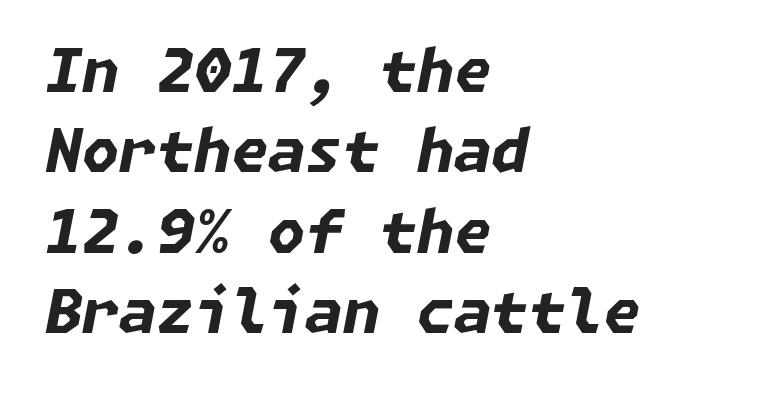
{"italic": "yes", "lean": "right", "slant_degrees": 11, "bold": "yes", "weight": "bold", "width": "normal", "stroke_contrast": "low", "x_height": "medium", "underline": "no", "align": "left", "line_spacing": "normal", "line_spacing_ratio": 1.34, "letter_spacing": "normal", "letter_spacing_em": 0.0, "glyph_px": 60}
